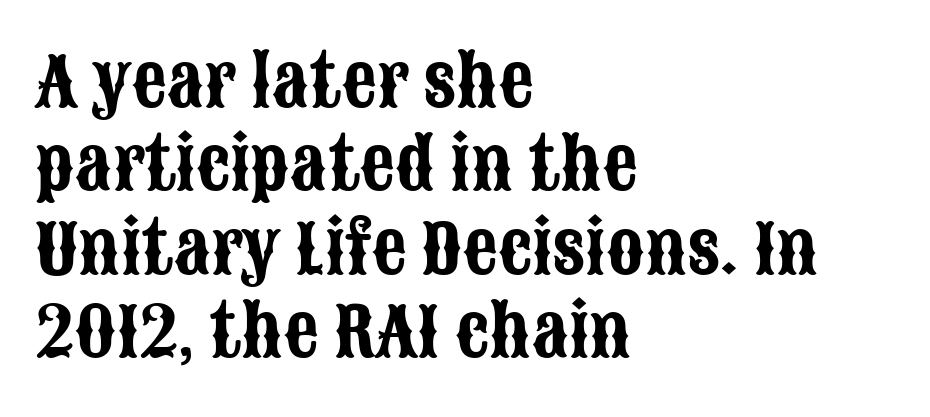
Q: Is the text italic (slanted)? A: No, it is upright.
Q: Is the typeface a serif or a sans-serif typeface? A: Sans-serif.
Q: Is the text underlined? A: No.
Q: How is the paragraph aligned? A: Left-aligned.
Q: Is the spacing between letters normal or unusually wide? A: Normal.
Q: Width (condensed, normal, or wide)? A: Condensed.
Q: Stroke contrast? A: Low.
Q: x-height? A: Large.
Q: Monospaced? A: No.
